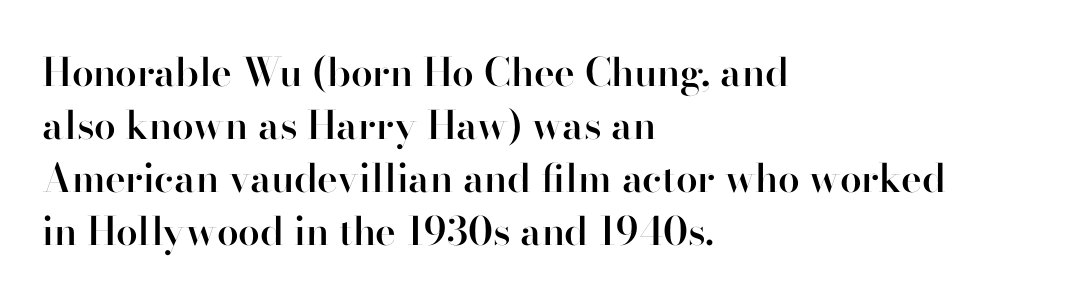
Q: Is the text bold? A: Semi-bold.
Q: Is the text italic (slanted)? A: No, it is upright.
Q: Is the typeface a serif or a sans-serif typeface? A: Sans-serif.
Q: Is the text underlined? A: No.
Q: How is the paragraph aligned? A: Left-aligned.
Q: Is the spacing between letters normal or unusually wide? A: Normal.
Q: Is the spacing between lines tight, normal or loose? A: Normal.
Q: Width (condensed, normal, or wide)? A: Normal.
Q: Stroke contrast? A: High.
Q: x-height? A: Small.
Q: Monospaced? A: No.
